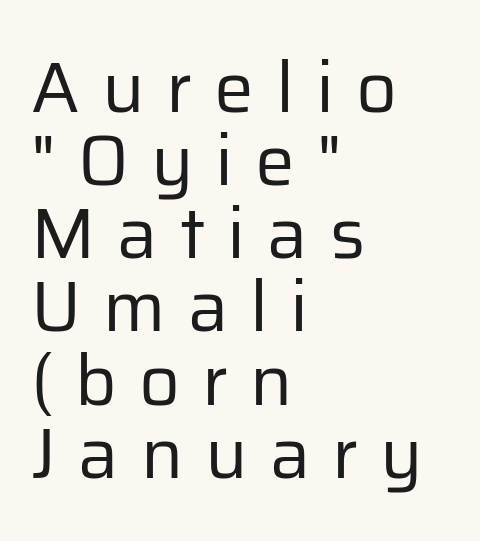
The rag falls on the right side of this text block. Serif or sans? Sans — the stroke terminals are bare. These lines are rendered in a variable-pitch font. One glance says dense: line gaps are narrower than usual. There is plenty of visible air inserted between adjacent glyphs.
